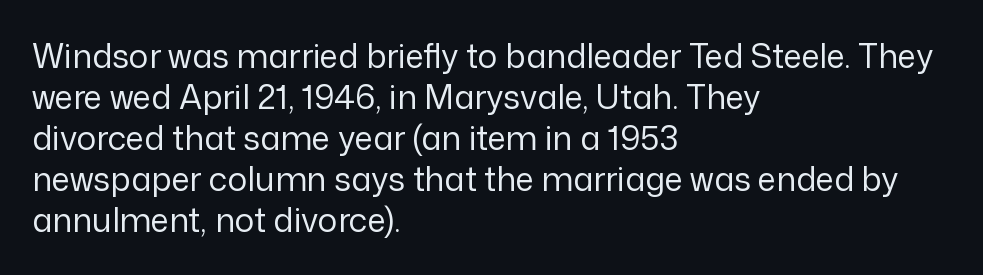
{"serif": "no", "italic": "no", "bold": "no", "weight": "regular", "width": "normal", "stroke_contrast": "low", "x_height": "medium", "monospaced": "no", "underline": "no", "align": "left", "line_spacing_ratio": 1.24, "letter_spacing": "normal", "letter_spacing_em": 0.0, "glyph_px": 33}
